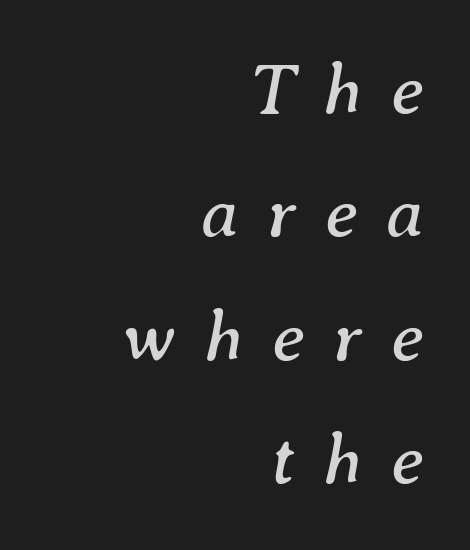
Italic: yes, the glyphs are oblique. Regular leading. Check under the words: just untouched page. Type style note: has serifs. The tracking jumps out immediately: characters are airy and widely separated.
